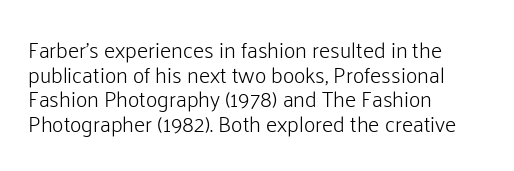
The text block is weighted toward the left margin, trailing off unevenly rightward. The weight would be labelled regular, book, light, or lighter still. Does extra space separate the letters? No, they use regular spacing. Very little white space separates one row of letters from the next.
